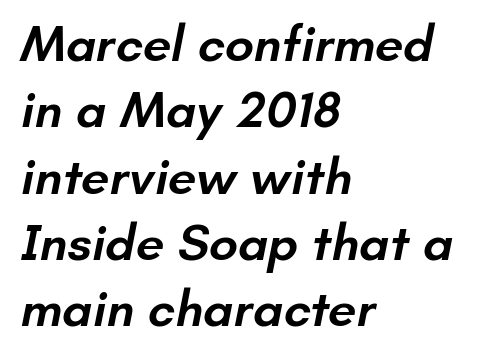
Q: Is the text bold? A: Semi-bold.
Q: Is the typeface a serif or a sans-serif typeface? A: Sans-serif.
Q: Is the text underlined? A: No.
Q: How is the paragraph aligned? A: Left-aligned.
Q: Is the spacing between letters normal or unusually wide? A: Normal.
Q: Is the spacing between lines tight, normal or loose? A: Normal.
Q: Width (condensed, normal, or wide)? A: Normal.
Q: Stroke contrast? A: Low.
Q: x-height? A: Small.
Q: Monospaced? A: No.
